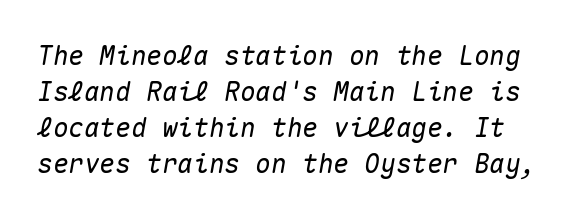
The image shows 26 px text type, italic (leaning right); set normal line spacing (1.38x), normal letter spacing, not underlined.
